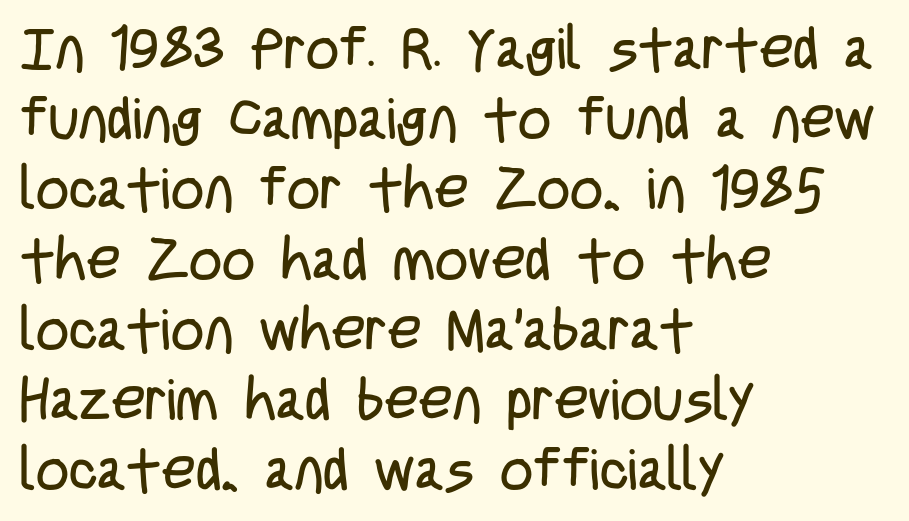
Q: Is the text bold? A: No.
Q: Is the text italic (slanted)? A: No, it is upright.
Q: Is the typeface a serif or a sans-serif typeface? A: Sans-serif.
Q: Is the text underlined? A: No.
Q: How is the paragraph aligned? A: Left-aligned.
Q: Is the spacing between letters normal or unusually wide? A: Normal.
Q: Width (condensed, normal, or wide)? A: Condensed.
Q: Stroke contrast? A: Low.
Q: x-height? A: Large.
Q: Monospaced? A: No.
